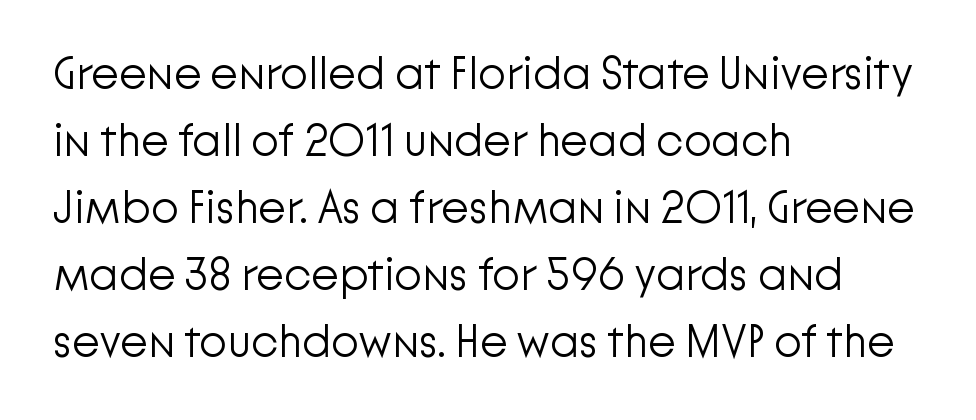
The image shows 45 px light sans-serif type, upright; set left-aligned, normal line spacing (1.49x), normal letter spacing, not underlined; low stroke contrast and a medium x-height.
